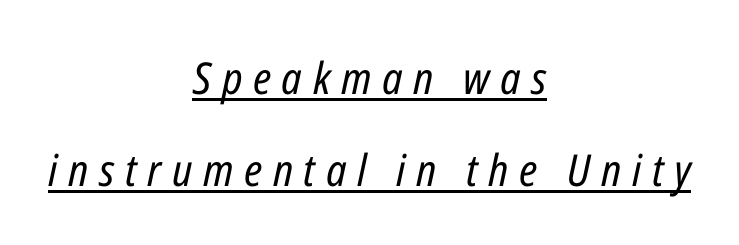
Q: Is the text bold? A: No.
Q: Is the text italic (slanted)? A: Yes, it leans right by about 12 degrees.
Q: Is the text underlined? A: Yes.
Q: How is the paragraph aligned? A: Centered.
Q: Is the spacing between letters normal or unusually wide? A: Unusually wide.
Q: Is the spacing between lines tight, normal or loose? A: Loose.
Q: Width (condensed, normal, or wide)? A: Condensed.
Q: Stroke contrast? A: Low.
Q: x-height? A: Medium.
Q: Monospaced? A: No.
